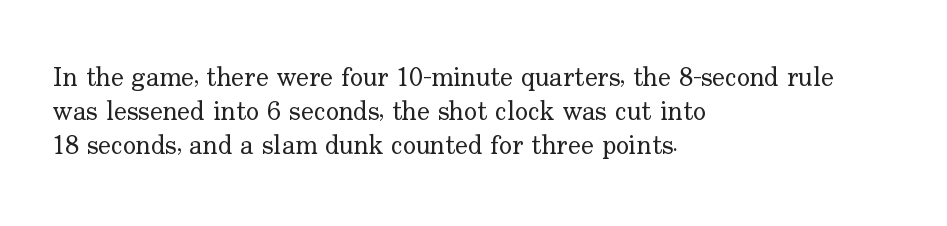
{"italic": "no", "bold": "no", "underline": "no", "align": "left", "line_spacing": "normal", "line_spacing_ratio": 1.26, "letter_spacing": "normal", "letter_spacing_em": 0.0, "glyph_px": 27}
